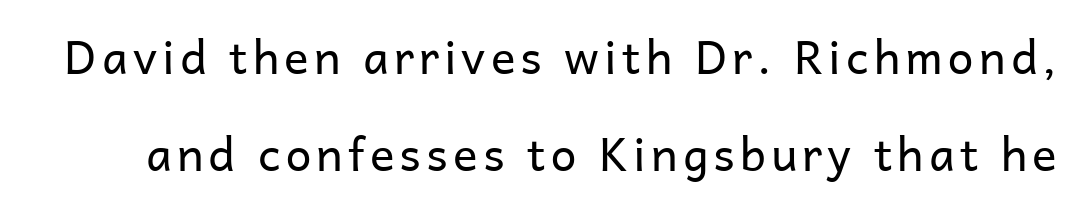
Q: Is the text bold? A: No.
Q: Is the text italic (slanted)? A: No, it is upright.
Q: Is the typeface a serif or a sans-serif typeface? A: Sans-serif.
Q: Is the text underlined? A: No.
Q: Is the spacing between lines tight, normal or loose? A: Loose.
Q: Width (condensed, normal, or wide)? A: Normal.
Q: Stroke contrast? A: Low.
Q: x-height? A: Medium.
Q: Monospaced? A: No.
